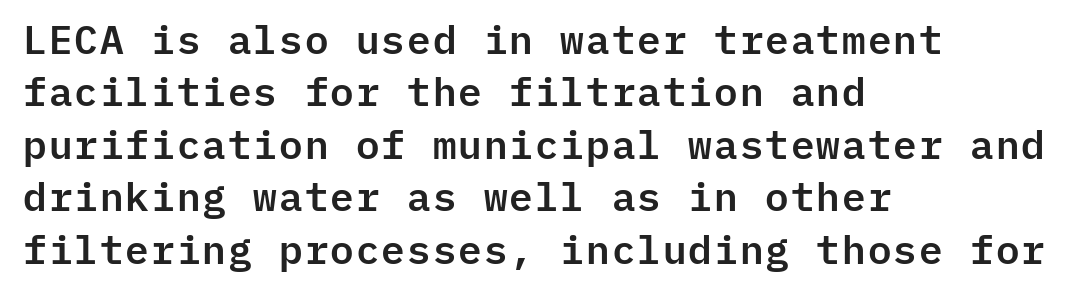
The image shows 40 px sans-serif type, upright, monospaced; set left-aligned, normal line spacing (1.31x), normal letter spacing, not underlined; low stroke contrast and a medium x-height.
